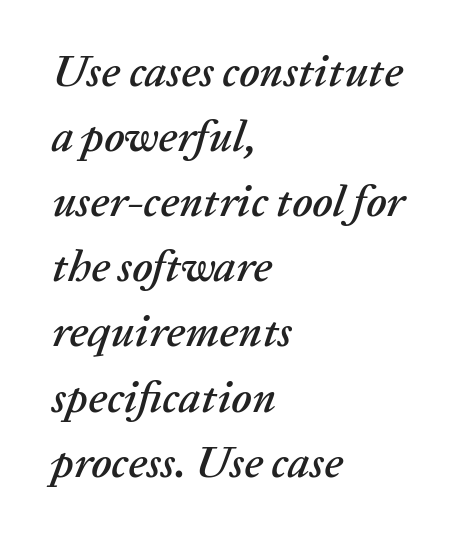
Q: Is the text italic (slanted)? A: Yes, it leans right by about 20 degrees.
Q: Is the text underlined? A: No.
Q: How is the paragraph aligned? A: Left-aligned.
Q: Is the spacing between letters normal or unusually wide? A: Normal.
Q: Is the spacing between lines tight, normal or loose? A: Normal.
Q: Width (condensed, normal, or wide)? A: Normal.
Q: Stroke contrast? A: Low.
Q: x-height? A: Medium.
Q: Monospaced? A: No.
